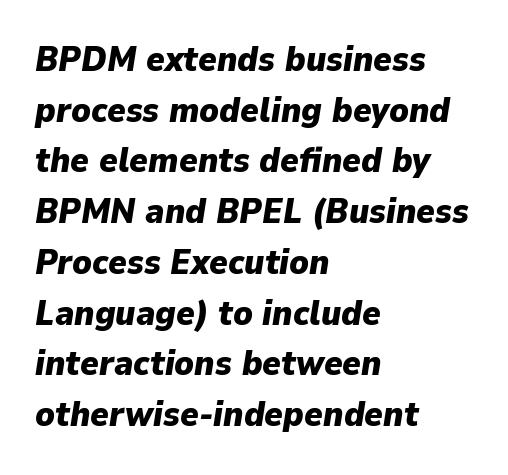
{"italic": "yes", "lean": "right", "slant_degrees": 9, "bold": "yes", "weight": "heavy", "width": "normal", "stroke_contrast": "low", "x_height": "medium", "monospaced": "no", "underline": "no", "align": "left", "line_spacing": "normal", "line_spacing_ratio": 1.45, "letter_spacing": "normal", "letter_spacing_em": 0.0, "glyph_px": 35}
